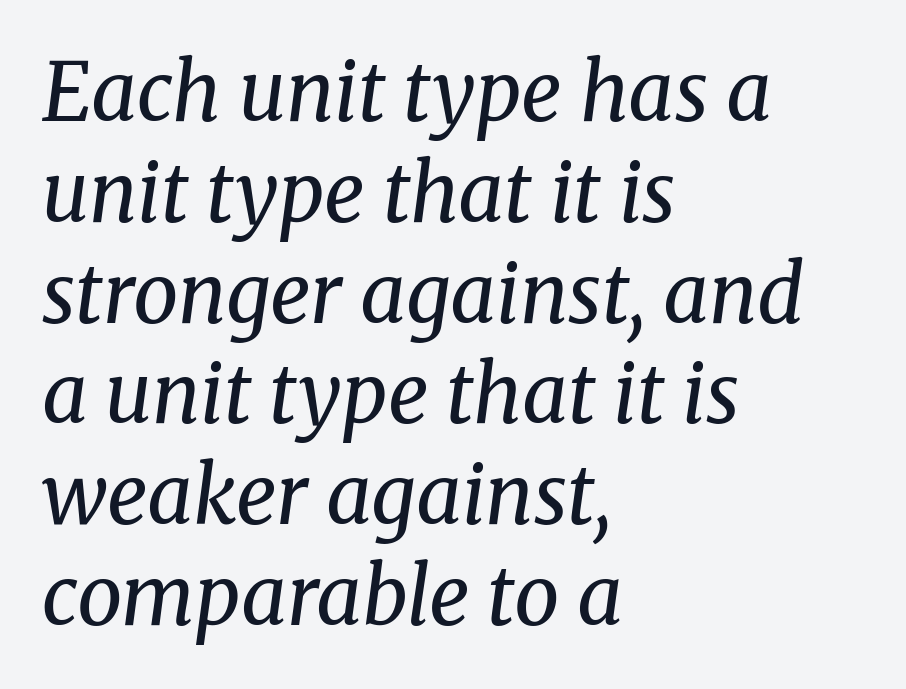
Q: Is the text bold? A: No.
Q: Is the text italic (slanted)? A: Yes, it leans right by about 8 degrees.
Q: Is the typeface a serif or a sans-serif typeface? A: Serif.
Q: Is the text underlined? A: No.
Q: How is the paragraph aligned? A: Left-aligned.
Q: Is the spacing between letters normal or unusually wide? A: Normal.
Q: Is the spacing between lines tight, normal or loose? A: Normal.
Q: Width (condensed, normal, or wide)? A: Normal.
Q: Stroke contrast? A: Medium.
Q: x-height? A: Medium.
Q: Monospaced? A: No.
